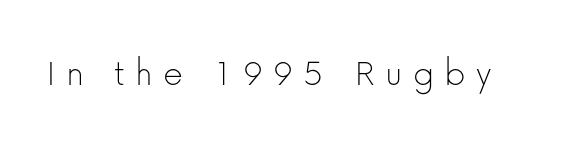
Q: Is the text bold? A: No.
Q: Is the text italic (slanted)? A: No, it is upright.
Q: Is the typeface a serif or a sans-serif typeface? A: Sans-serif.
Q: Is the text underlined? A: No.
Q: Is the spacing between letters normal or unusually wide? A: Unusually wide.
Q: Width (condensed, normal, or wide)? A: Normal.
Q: Stroke contrast? A: Low.
Q: x-height? A: Medium.
Q: Monospaced? A: No.
